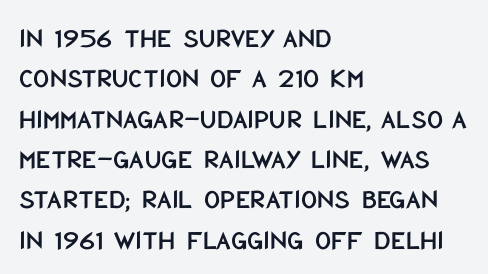
The image shows 28 px condensed sans-serif type, upright; set left-aligned, normal line spacing (1.44x), normal letter spacing, not underlined; low stroke contrast and a large x-height.
